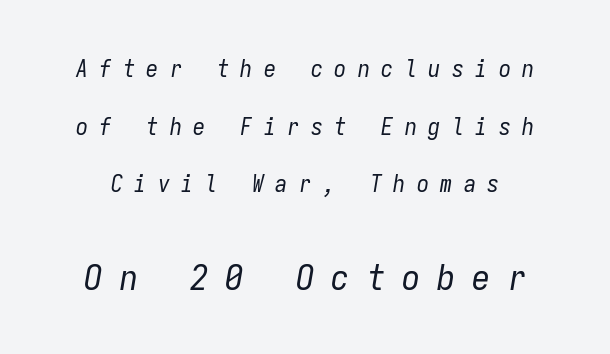
The image shows 36 px regular-weight, condensed type, italic (leaning right), monospaced; set loose line spacing (2.4x), unusually wide letter spacing (+0.48 em), not underlined; the second (bottom) block is 1.5x larger; low stroke contrast and a medium x-height.
